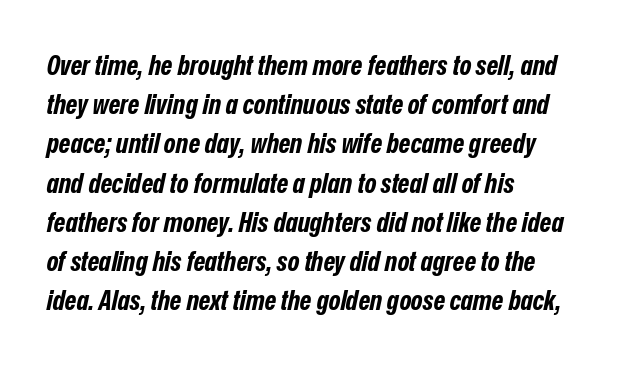
Character widths vary here, with narrow letters taking less room than wide ones. Italic: yes, the glyphs are oblique. Glance below the letters and you will spot only blank space. Letter spacing: default. One glance says typical: line gaps are just what's usual.
